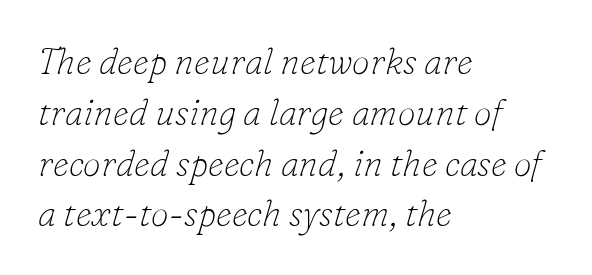
Q: Is the text bold? A: No.
Q: Is the text italic (slanted)? A: Yes, it leans right by about 16 degrees.
Q: Is the typeface a serif or a sans-serif typeface? A: Serif.
Q: Is the text underlined? A: No.
Q: How is the paragraph aligned? A: Left-aligned.
Q: Is the spacing between letters normal or unusually wide? A: Normal.
Q: Is the spacing between lines tight, normal or loose? A: Normal.
Q: Width (condensed, normal, or wide)? A: Normal.
Q: Stroke contrast? A: Low.
Q: x-height? A: Small.
Q: Monospaced? A: No.
